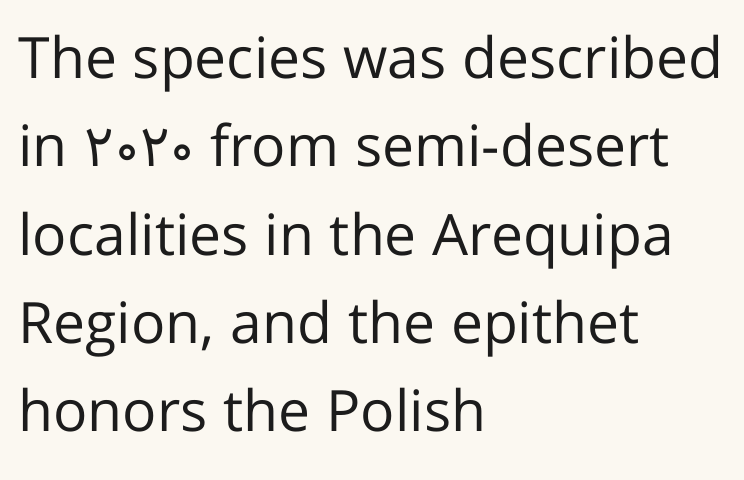
These lines are rendered in a variable-pitch font. Compared with typical paragraphs, the rows here are spaced about the same. Nothing heavy about these letters — not bold at all. These lines are composed in type without serifs. Short and long lines alike share a common starting point at left. Rule under the text: the space is simply empty.
